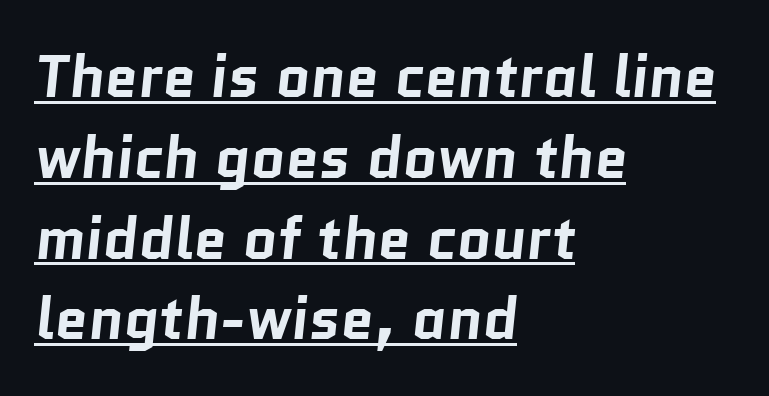
Q: Is the text bold? A: Yes.
Q: Is the typeface a serif or a sans-serif typeface? A: Sans-serif.
Q: Is the text underlined? A: Yes.
Q: How is the paragraph aligned? A: Left-aligned.
Q: Is the spacing between letters normal or unusually wide? A: Normal.
Q: Is the spacing between lines tight, normal or loose? A: Normal.
Q: Width (condensed, normal, or wide)? A: Normal.
Q: Stroke contrast? A: Low.
Q: x-height? A: Medium.
Q: Monospaced? A: No.
